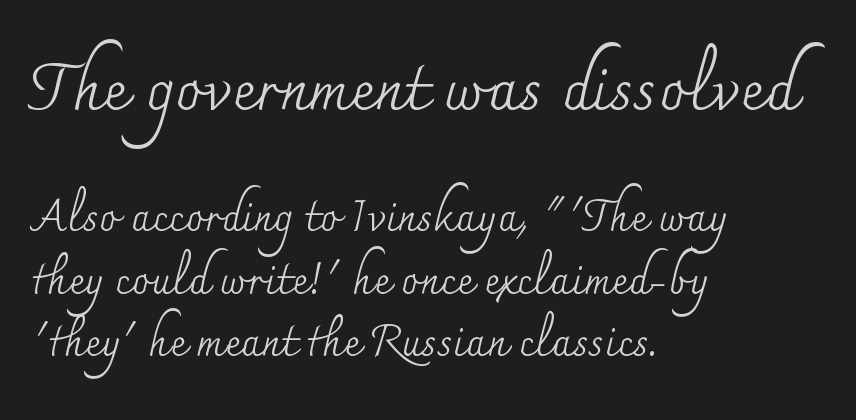
The image shows 65 px regular-weight serif type; set left-aligned, normal line spacing (1.46x), normal letter spacing, not underlined; the first (top) block is 1.51x larger; medium stroke contrast and a small x-height.
